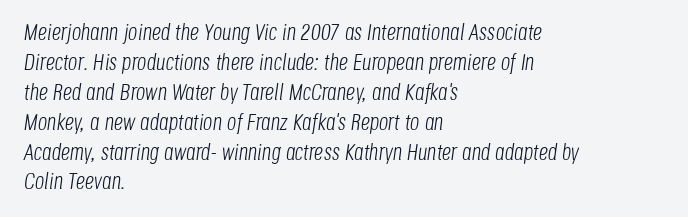
Horizontally, the lines are justified to the leading edge only. Stem width sits at or under what a default text font uses. Characters are canted at an angle relative to the baseline's perpendicular. The designer left line spacing at the default.
